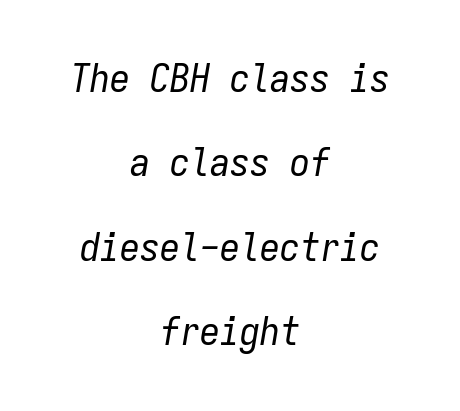
The image shows 40 px regular-weight, condensed type, italic (leaning right), monospaced; set centered, loose line spacing (2.11x), normal letter spacing, not underlined; low stroke contrast and a medium x-height.
